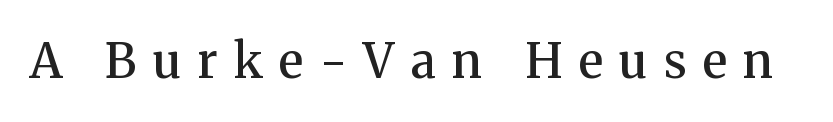
Q: Is the text bold? A: Semi-bold.
Q: Is the text italic (slanted)? A: No, it is upright.
Q: Is the typeface a serif or a sans-serif typeface? A: Serif.
Q: Is the text underlined? A: No.
Q: Is the spacing between letters normal or unusually wide? A: Unusually wide.
Q: Width (condensed, normal, or wide)? A: Normal.
Q: Stroke contrast? A: Medium.
Q: x-height? A: Medium.
Q: Monospaced? A: No.
